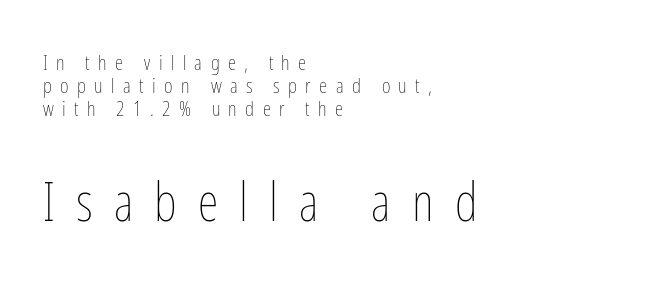
{"italic": "no", "bold": "no", "weight": "thin", "width": "condensed", "stroke_contrast": "low", "x_height": "medium", "monospaced": "no", "underline": "no", "align": "left", "line_spacing": "tight", "line_spacing_ratio": 1.09, "letter_spacing": "wide", "letter_spacing_em": 0.4, "larger_block": "second", "size_ratio": 2.52, "glyph_px": 53}
